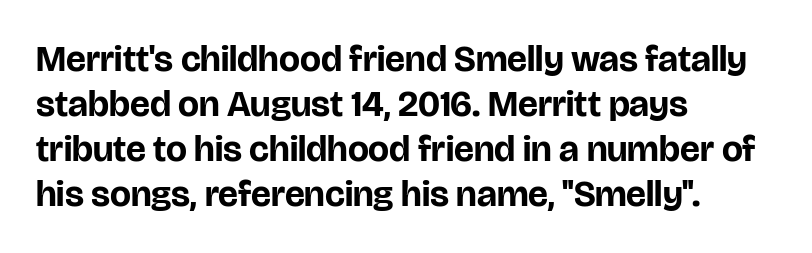
{"serif": "no", "italic": "no", "bold": "yes", "weight": "bold", "width": "normal", "stroke_contrast": "low", "x_height": "large", "monospaced": "no", "underline": "no", "align": "left", "line_spacing_ratio": 1.22, "letter_spacing": "normal", "letter_spacing_em": 0.0, "glyph_px": 37}
